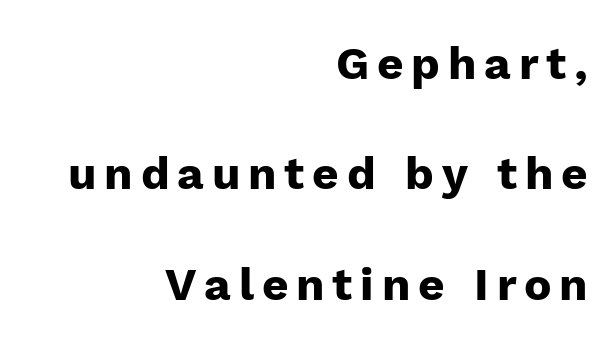
{"serif": "no", "italic": "no", "bold": "yes", "weight": "heavy", "width": "normal", "stroke_contrast": "low", "x_height": "medium", "monospaced": "no", "underline": "no", "align": "right", "line_spacing": "loose", "line_spacing_ratio": 2.4, "glyph_px": 46}
